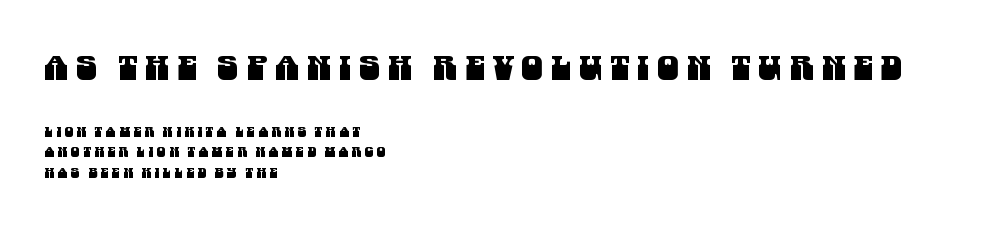
You get the large type first, then a drop to smaller type. This rendering widens character spacing well past its baseline value. Every row of glyphs begins at an identical x-position on the left. Unlike a traditional serif, this face leaves its strokes unadorned.
